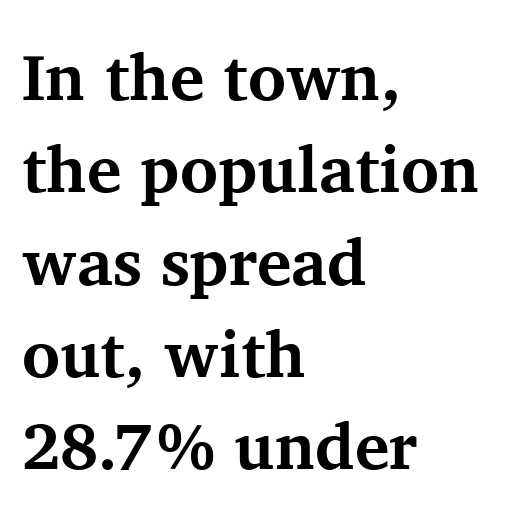
Q: Is the text bold? A: Yes.
Q: Is the text italic (slanted)? A: No, it is upright.
Q: Is the typeface a serif or a sans-serif typeface? A: Serif.
Q: Is the text underlined? A: No.
Q: How is the paragraph aligned? A: Left-aligned.
Q: Is the spacing between letters normal or unusually wide? A: Normal.
Q: Is the spacing between lines tight, normal or loose? A: Normal.
Q: Width (condensed, normal, or wide)? A: Normal.
Q: Stroke contrast? A: Medium.
Q: x-height? A: Medium.
Q: Monospaced? A: No.
